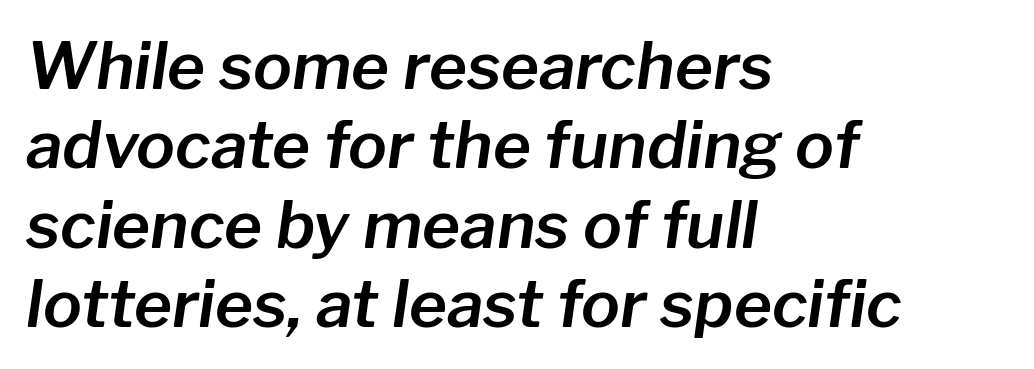
The image shows 65 px text type, italic (leaning right); set left-aligned, line spacing 1.22x, normal letter spacing, not underlined; low stroke contrast and a medium x-height.
